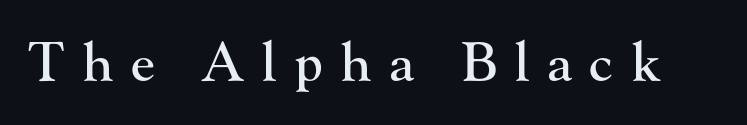
Descender tails drop into unmarked territory. Proportional: the letters do not fall into vertical columns. The typeface chosen for these lines features serifs. Tracking here is generous; glyphs stand well apart from one another. Designer's note — italics off, roman on.
